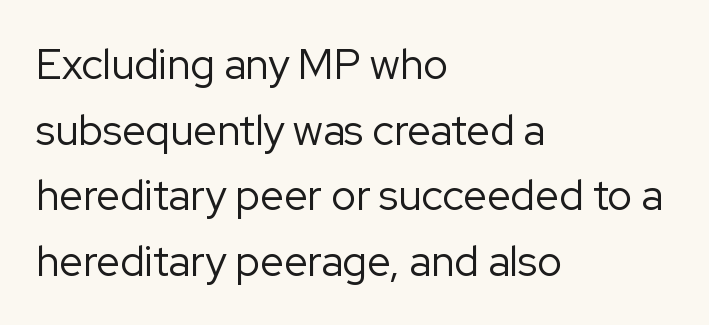
The image shows 42 px regular-weight sans-serif type, upright; set left-aligned, normal line spacing (1.56x), normal letter spacing, not underlined; low stroke contrast and a medium x-height.
